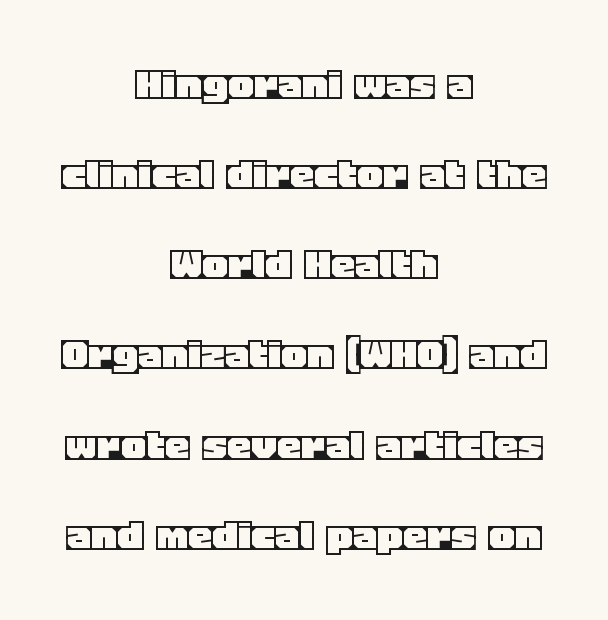
The image shows 49 px text type, upright; set centered, line spacing 1.84x, normal letter spacing, not underlined; a large x-height.
